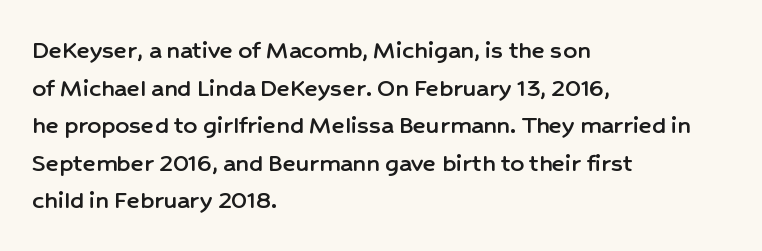
Q: Is the text italic (slanted)? A: No, it is upright.
Q: Is the text underlined? A: No.
Q: How is the paragraph aligned? A: Left-aligned.
Q: Is the spacing between letters normal or unusually wide? A: Normal.
Q: Is the spacing between lines tight, normal or loose? A: Normal.
